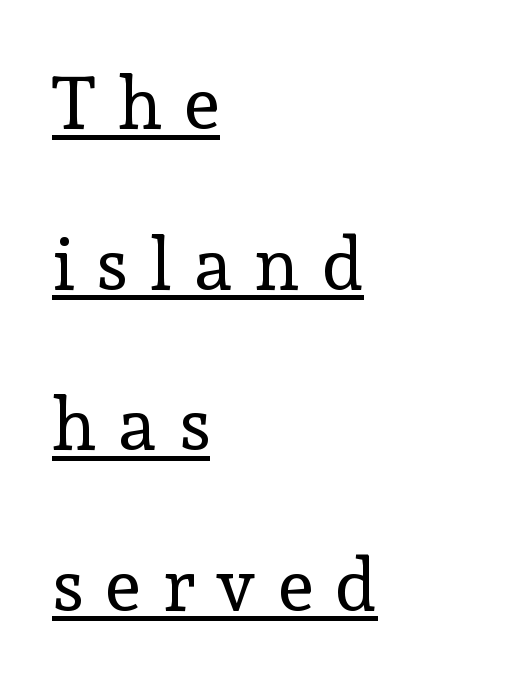
The image shows 74 px regular-weight serif type, upright; set left-aligned, loose line spacing (2.17x), unusually wide letter spacing (+0.3 em), underlined; a medium x-height.
